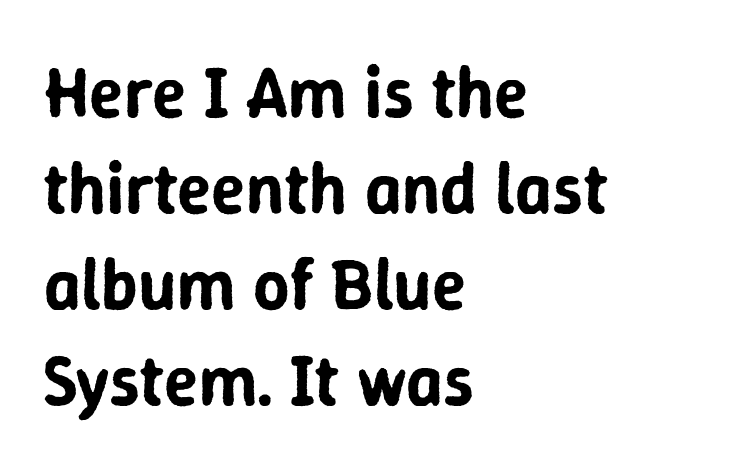
{"serif": "no", "italic": "no", "width": "normal", "stroke_contrast": "low", "x_height": "medium", "monospaced": "no", "underline": "no", "align": "left", "line_spacing": "normal", "line_spacing_ratio": 1.35, "letter_spacing": "normal", "letter_spacing_em": 0.0, "glyph_px": 71}
